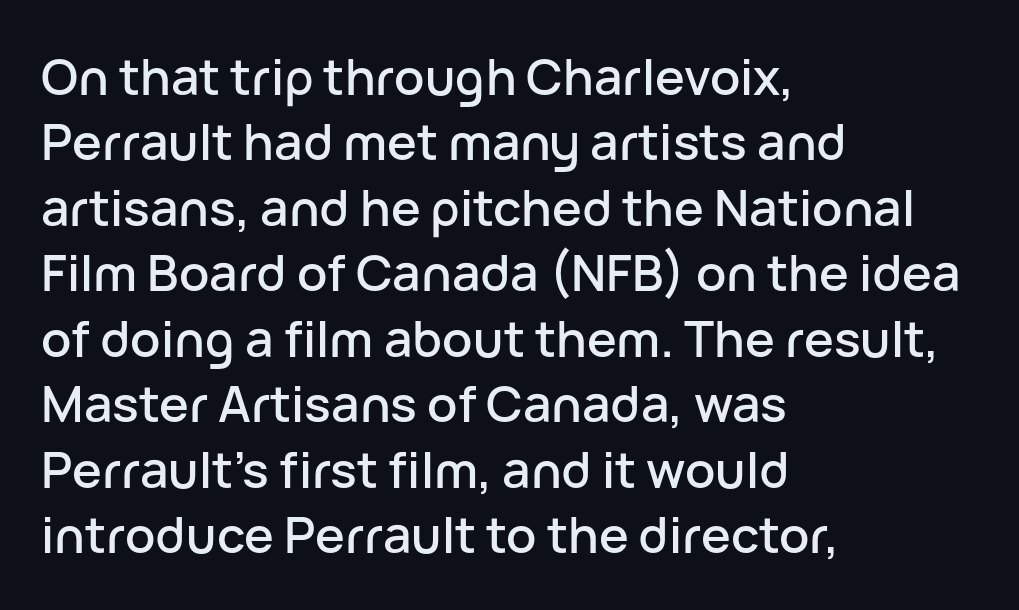
{"serif": "no", "italic": "no", "width": "normal", "stroke_contrast": "low", "x_height": "medium", "monospaced": "no", "underline": "no", "align": "left", "line_spacing": "normal", "line_spacing_ratio": 1.31, "letter_spacing": "normal", "letter_spacing_em": 0.0, "glyph_px": 50}
